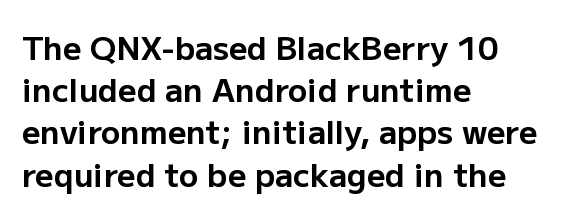
Bold? Absolutely — the strokes are thick and heavy. This sample has the flowing, uneven cadence of proportional lettering. The rendering shows plain stroke endings on the letterforms — a sans-serif design. This sample is left-justified, so line endings fall wherever the words run out.
